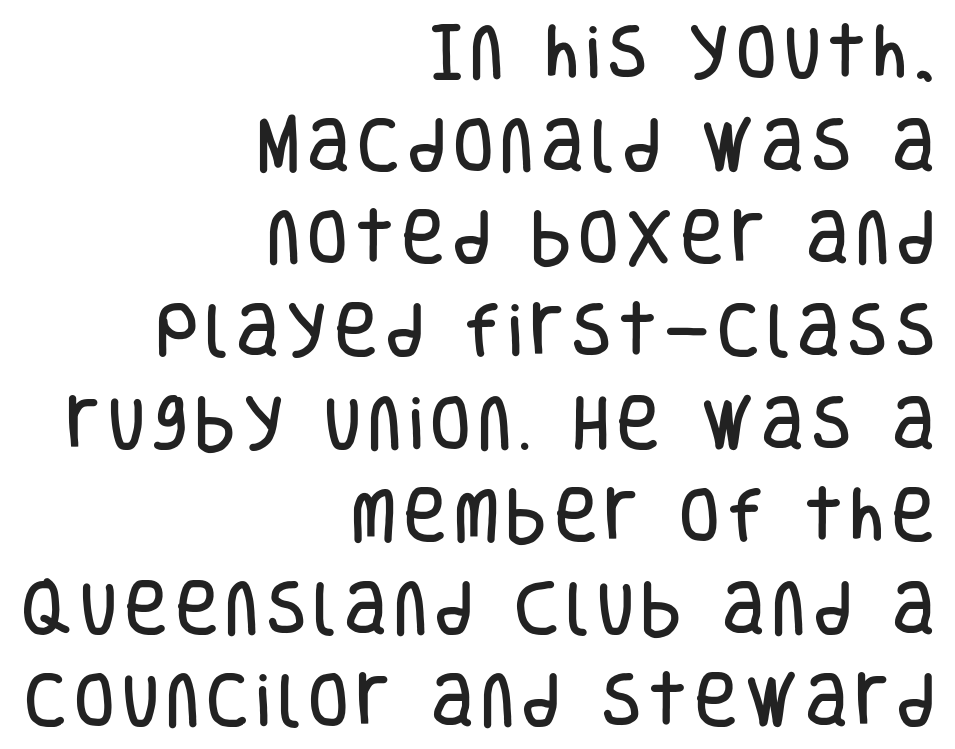
The image shows 59 px condensed sans-serif type, upright; set right-aligned, normal line spacing (1.57x), not underlined; low stroke contrast and a large x-height.
